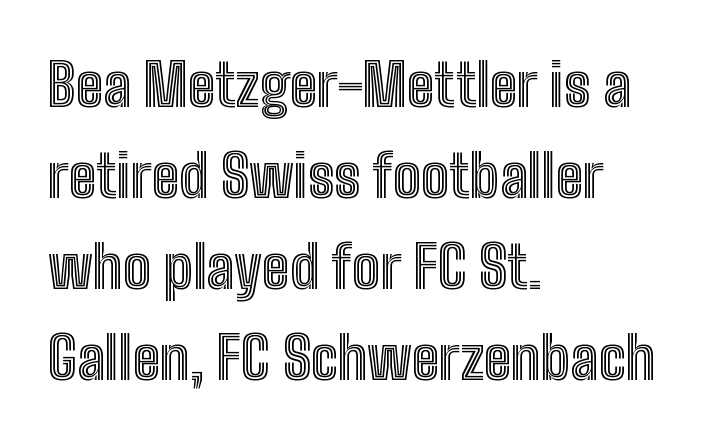
The image shows 59 px condensed type, upright; set left-aligned, normal line spacing (1.54x), normal letter spacing, not underlined; a medium x-height.
